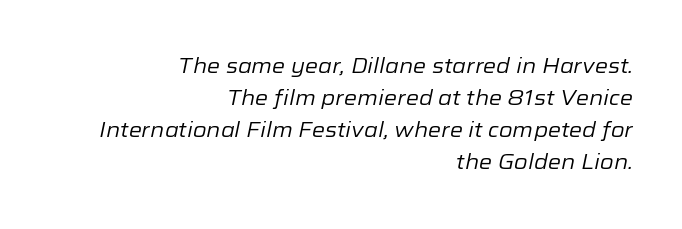
Summary of weight: not heavy and not bold. Nobody drew a line under any word here. There is no visible air inserted between adjacent glyphs. Which margin do the lines hug? The right one — the left edge is uneven. Interline gaps are of average width in this sample.
